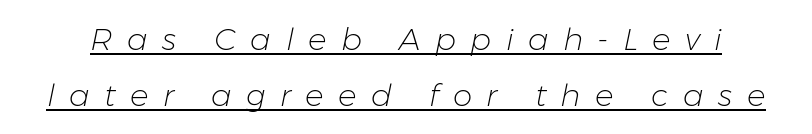
Beneath each row of characters lies a ruled line. Observe the lean: these are italic letterforms. You could not count columns in this text — the font is proportionally spaced. Think standard paragraph weight, or any step lighter than that. Short note: letters widely spaced.
